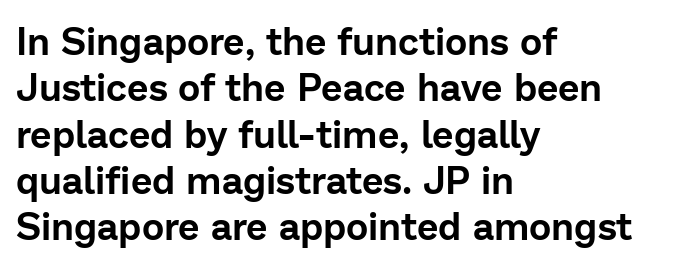
The specimen omits any rule beneath the text block's lines. Reading down the block, your eye returns to a fixed left position each line. The letters advance in unequal steps, a hallmark of proportional type. Observe the ordinary spacing: letters are neighbours, not strangers. Nope, not italic — everything's standing straight. This rendering employs a face without finishing strokes, i.e., a sans-serif.
